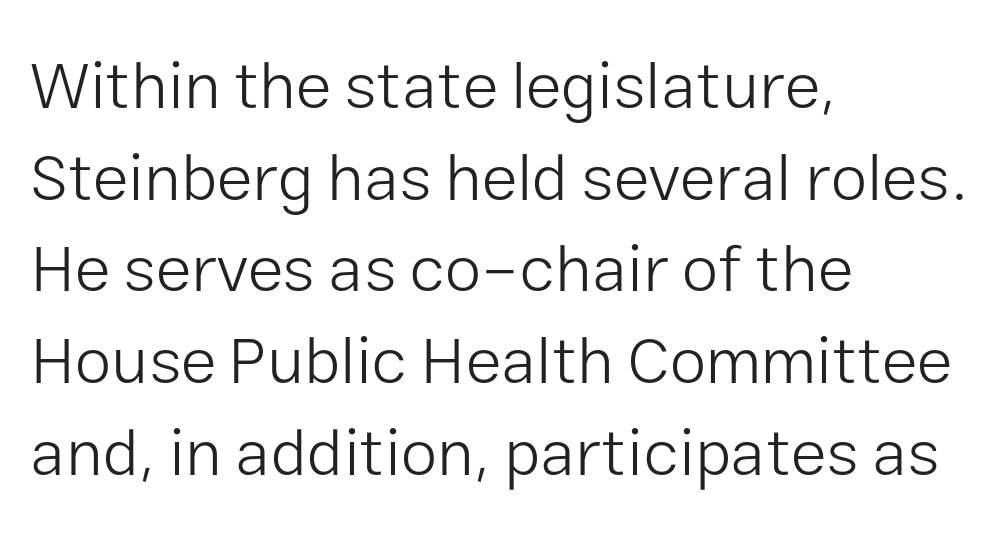
{"serif": "no", "italic": "no", "bold": "no", "weight": "light", "width": "normal", "stroke_contrast": "low", "x_height": "medium", "monospaced": "no", "underline": "no", "align": "left", "line_spacing": "normal", "line_spacing_ratio": 1.39, "letter_spacing": "normal", "letter_spacing_em": 0.0, "glyph_px": 66}
